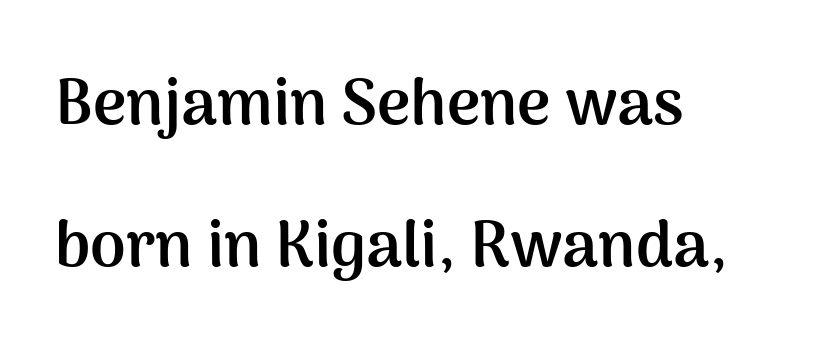
Q: Is the text bold? A: Yes.
Q: Is the text italic (slanted)? A: No, it is upright.
Q: Is the typeface a serif or a sans-serif typeface? A: Sans-serif.
Q: Is the text underlined? A: No.
Q: How is the paragraph aligned? A: Left-aligned.
Q: Is the spacing between letters normal or unusually wide? A: Normal.
Q: Is the spacing between lines tight, normal or loose? A: Loose.
Q: Width (condensed, normal, or wide)? A: Normal.
Q: Stroke contrast? A: Medium.
Q: x-height? A: Medium.
Q: Monospaced? A: No.
